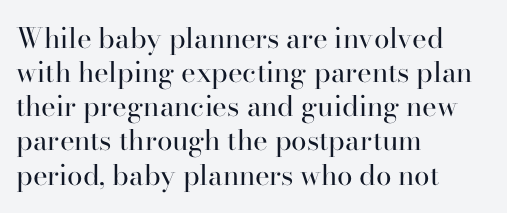
The image shows 28 px regular-weight serif type, upright; set left-aligned, line spacing 1.22x, normal letter spacing, not underlined; high stroke contrast and a small x-height.
